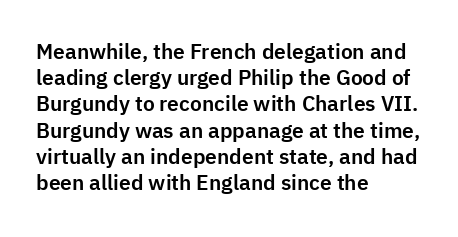
The image shows 21 px text type, upright; set left-aligned, normal line spacing (1.25x), normal letter spacing, not underlined.
